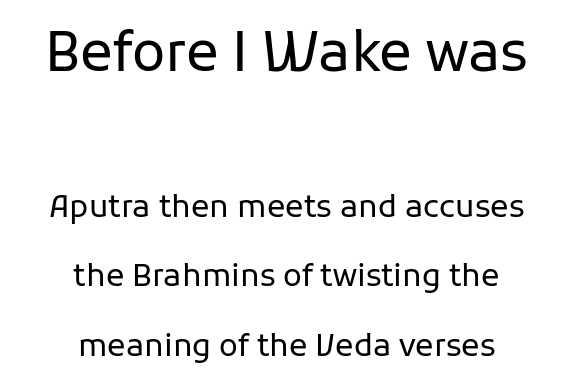
The image shows 55 px regular-weight sans-serif type, upright; set centered, loose line spacing (2.25x), normal letter spacing, not underlined; the first (top) block is 1.77x larger; low stroke contrast and a medium x-height.
